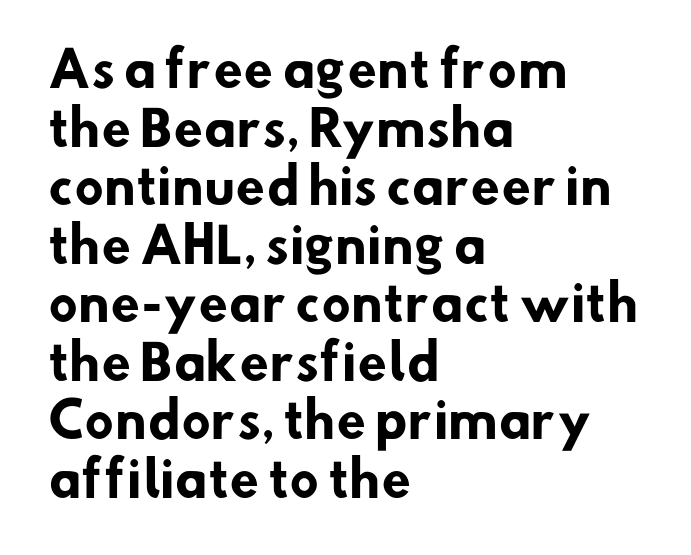
{"serif": "no", "bold": "yes", "weight": "heavy", "width": "normal", "stroke_contrast": "low", "x_height": "small", "monospaced": "no", "underline": "no", "align": "left", "line_spacing_ratio": 1.22, "letter_spacing": "normal", "letter_spacing_em": 0.0, "glyph_px": 48}
